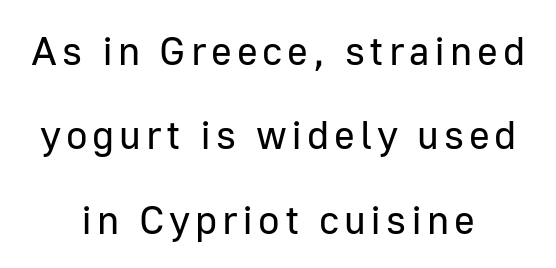
{"serif": "no", "italic": "no", "bold": "no", "weight": "regular", "width": "normal", "stroke_contrast": "low", "x_height": "medium", "monospaced": "no", "underline": "no", "align": "center", "line_spacing": "loose", "line_spacing_ratio": 2.11, "glyph_px": 40}
